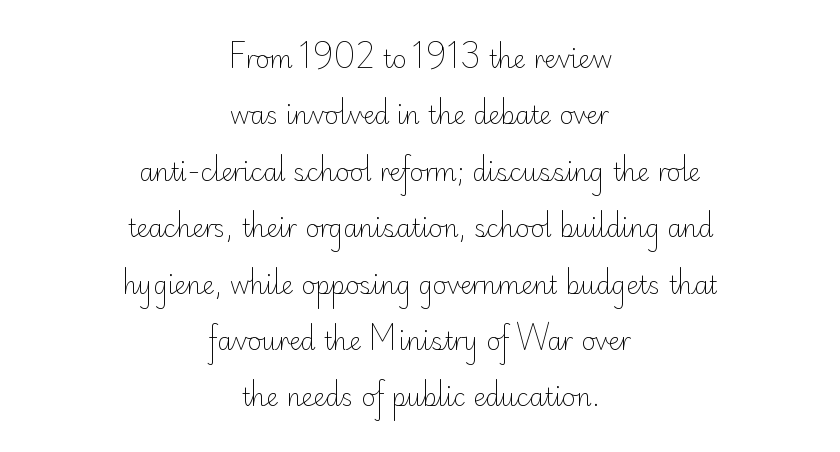
{"italic": "no", "bold": "no", "underline": "no", "align": "center", "line_spacing": "loose", "line_spacing_ratio": 2.35, "letter_spacing": "normal", "letter_spacing_em": 0.0, "glyph_px": 24}
